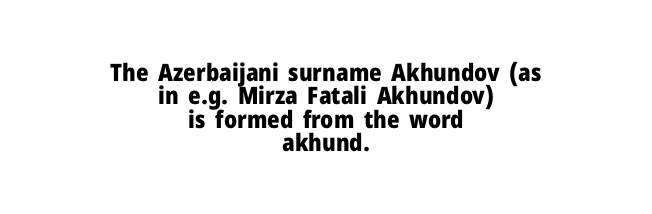
The image shows 24 px bold type, upright; set centered, tight line spacing (0.97x), normal letter spacing, not underlined.
